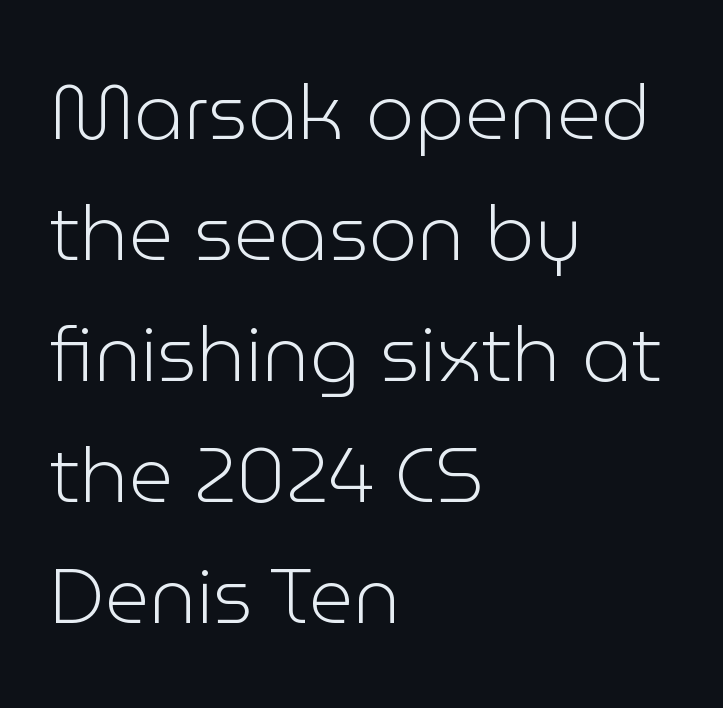
{"serif": "no", "italic": "no", "bold": "no", "weight": "light", "width": "normal", "stroke_contrast": "low", "x_height": "medium", "monospaced": "no", "underline": "no", "align": "left", "line_spacing": "normal", "line_spacing_ratio": 1.57, "letter_spacing": "normal", "letter_spacing_em": 0.0, "glyph_px": 77}
